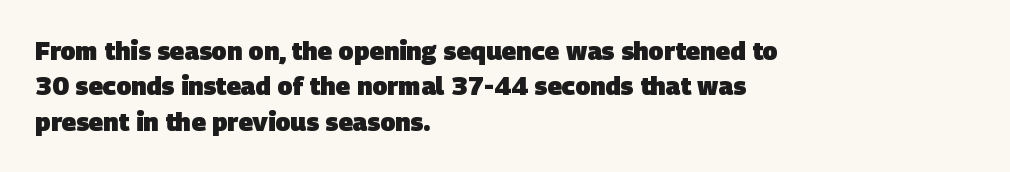
Q: Is the text bold? A: Yes.
Q: Is the text underlined? A: No.
Q: How is the paragraph aligned? A: Left-aligned.
Q: Is the spacing between letters normal or unusually wide? A: Normal.
Q: Is the spacing between lines tight, normal or loose? A: Normal.
